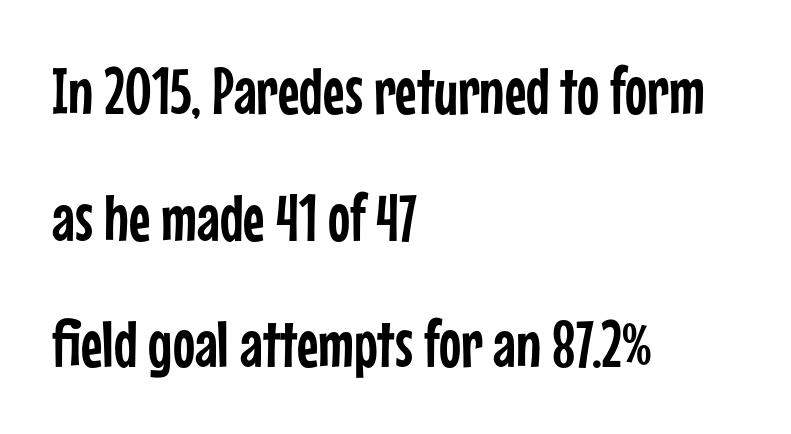
The image shows 66 px condensed sans-serif type, upright; set left-aligned, loose line spacing (1.92x), normal letter spacing, not underlined; low stroke contrast and a medium x-height.
